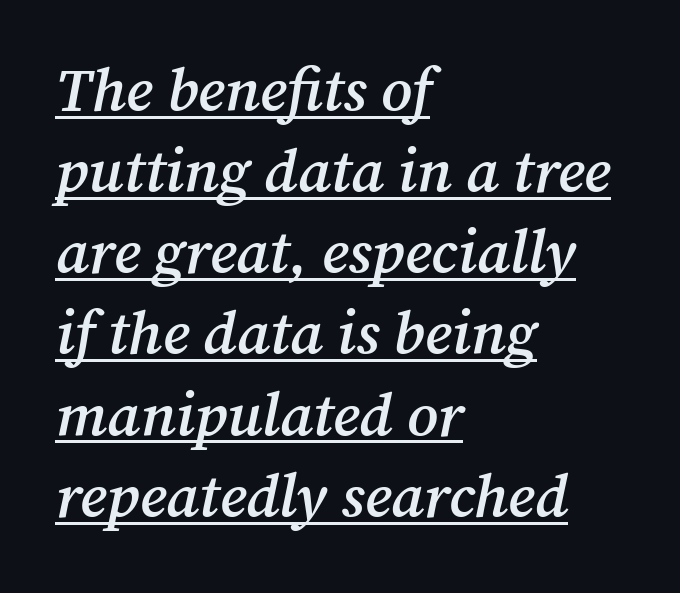
Somebody hit Ctrl+U on this one — the words are underlined. Spacing between characters is what you'd get straight out of the box. Weight check: semibold — heavier than regular, not quite bold. Observe the serifs anchoring each vertical stroke in this sample. Think of a printed novel: that variable character pitch is what you see here.
